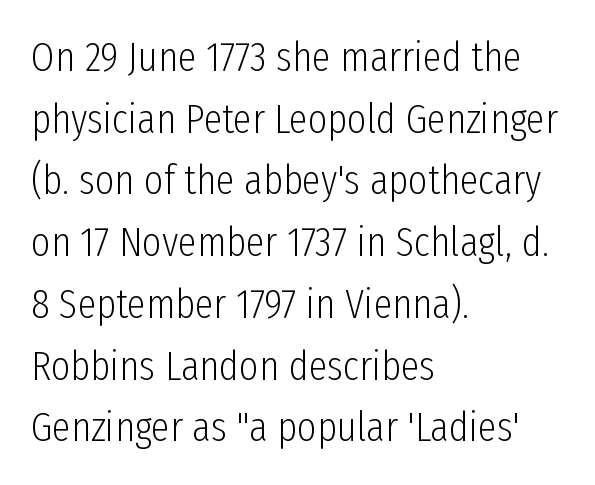
Q: Is the text bold? A: No.
Q: Is the text italic (slanted)? A: No, it is upright.
Q: Is the typeface a serif or a sans-serif typeface? A: Sans-serif.
Q: Is the text underlined? A: No.
Q: How is the paragraph aligned? A: Left-aligned.
Q: Is the spacing between letters normal or unusually wide? A: Normal.
Q: Is the spacing between lines tight, normal or loose? A: Normal.
Q: Width (condensed, normal, or wide)? A: Condensed.
Q: Stroke contrast? A: Low.
Q: x-height? A: Medium.
Q: Monospaced? A: No.
